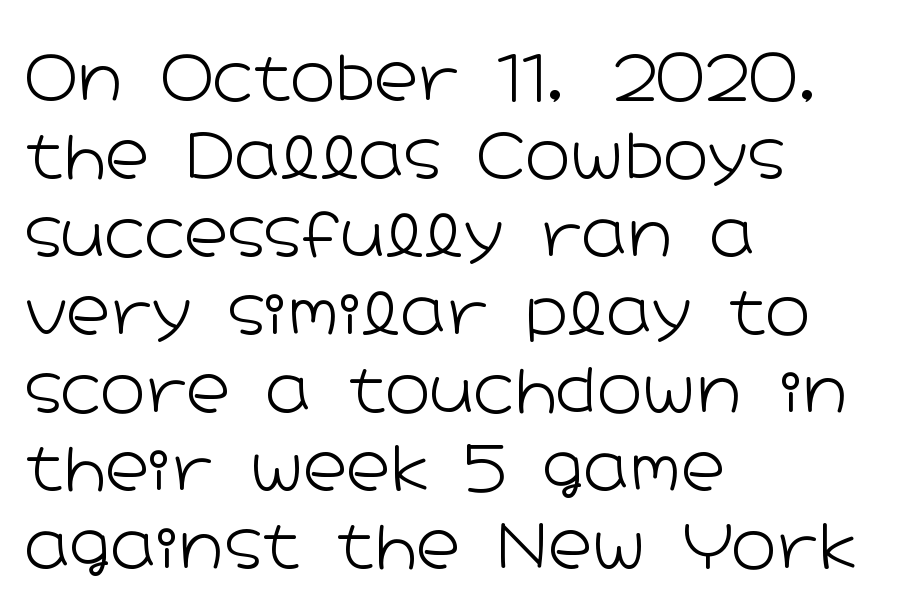
The weight tops out at a normal text grade. Successive baselines arrive at the customary interval. The face used here is rendered with its standard letterfit. Has an underline been added? It has not.
